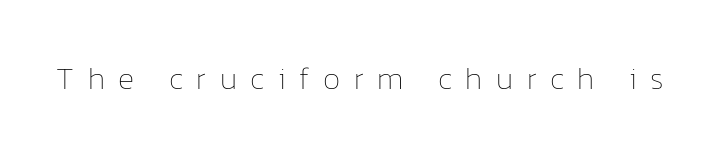
Q: Is the text bold? A: No.
Q: Is the text italic (slanted)? A: No, it is upright.
Q: Is the text underlined? A: No.
Q: Is the spacing between letters normal or unusually wide? A: Unusually wide.
Q: Width (condensed, normal, or wide)? A: Normal.
Q: Stroke contrast? A: Low.
Q: x-height? A: Medium.
Q: Monospaced? A: No.
